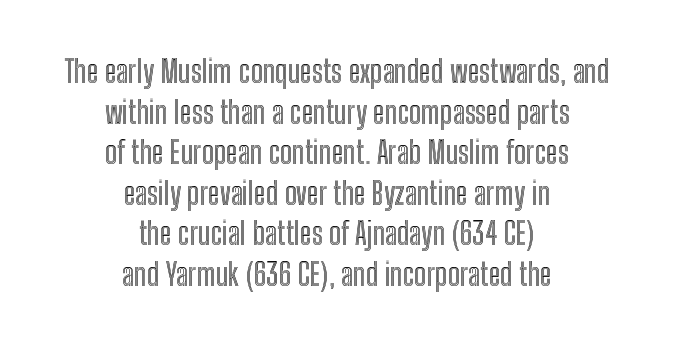
{"italic": "no", "width": "condensed", "x_height": "medium", "monospaced": "no", "underline": "no", "align": "center", "line_spacing": "normal", "line_spacing_ratio": 1.31, "letter_spacing": "normal", "letter_spacing_em": 0.0, "glyph_px": 31}
